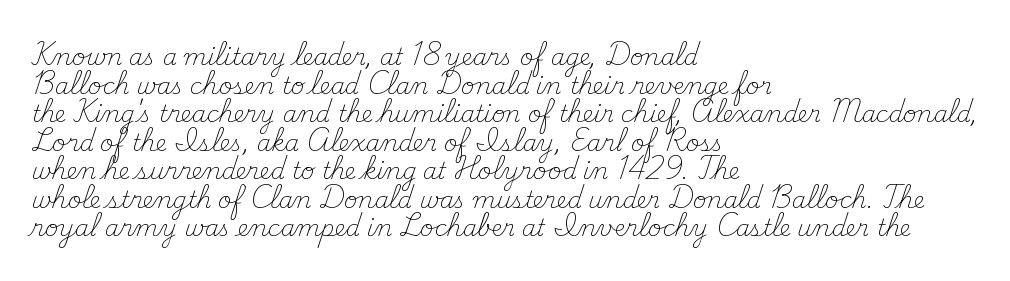
Q: Is the text bold? A: No.
Q: Is the text italic (slanted)? A: Yes.
Q: Is the text underlined? A: No.
Q: How is the paragraph aligned? A: Left-aligned.
Q: Is the spacing between letters normal or unusually wide? A: Normal.
